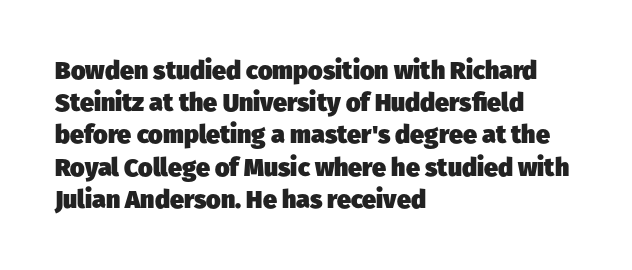
The baseline area is clear. Standard letterfit; no display-style spreading of the glyphs. The sample has been set heavy, in full bold. Teacher's note: observe the even left margin — that is flush-left alignment.
